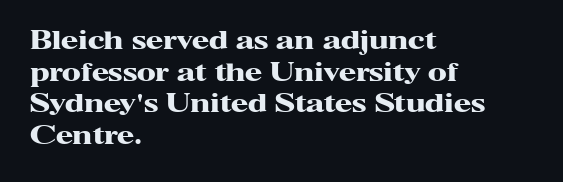
Short and long lines alike share a common starting point at left. The vertical gap from one line to the next is medium. Does the lettering tilt? It doesn't — this is upright. Underline: absent. The tracking reads as untouched default to a designer's eye. Chunky letters — that's bold for sure.
